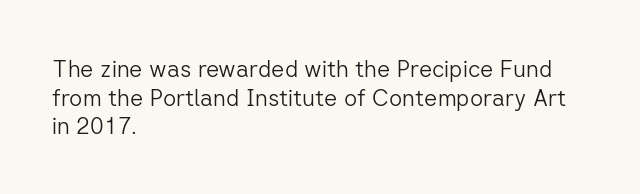
{"italic": "no", "bold": "no", "underline": "no", "align": "left", "line_spacing_ratio": 1.24, "letter_spacing": "normal", "letter_spacing_em": 0.0, "glyph_px": 23}
